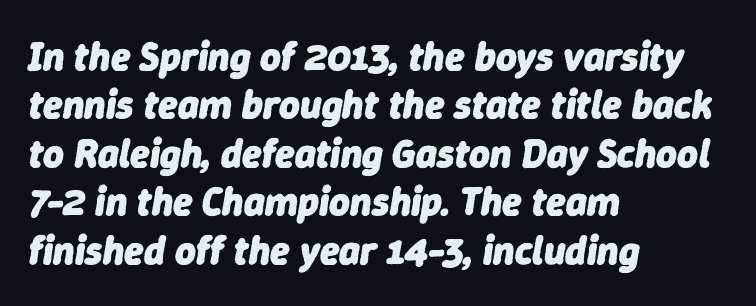
Q: Is the text bold? A: Yes.
Q: Is the text italic (slanted)? A: Yes, it leans right by about 9 degrees.
Q: Is the text underlined? A: No.
Q: How is the paragraph aligned? A: Left-aligned.
Q: Is the spacing between letters normal or unusually wide? A: Normal.
Q: Width (condensed, normal, or wide)? A: Normal.
Q: Stroke contrast? A: Low.
Q: x-height? A: Medium.
Q: Monospaced? A: No.
